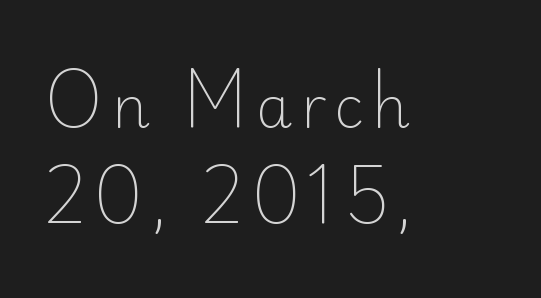
The image shows 58 px light sans-serif type, upright; set left-aligned, normal line spacing (1.66x), not underlined; low stroke contrast and a small x-height.
